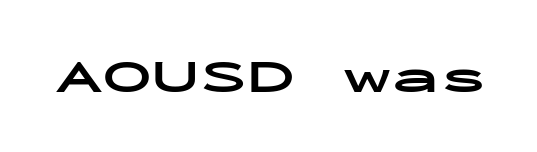
Q: Is the text bold? A: Yes.
Q: Is the text italic (slanted)? A: No, it is upright.
Q: Is the typeface a serif or a sans-serif typeface? A: Sans-serif.
Q: Is the text underlined? A: No.
Q: Is the spacing between letters normal or unusually wide? A: Normal.
Q: Width (condensed, normal, or wide)? A: Wide.
Q: Stroke contrast? A: Low.
Q: x-height? A: Medium.
Q: Monospaced? A: Yes.
